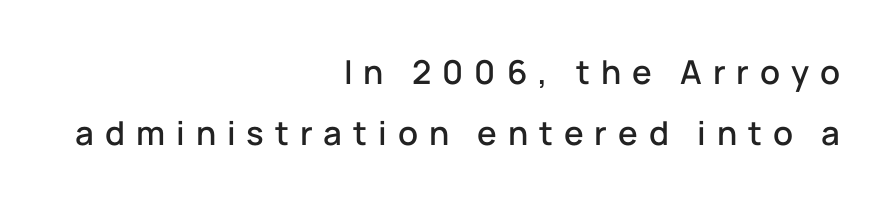
Q: Is the text italic (slanted)? A: No, it is upright.
Q: Is the typeface a serif or a sans-serif typeface? A: Sans-serif.
Q: Is the text underlined? A: No.
Q: How is the paragraph aligned? A: Right-aligned.
Q: Is the spacing between letters normal or unusually wide? A: Unusually wide.
Q: Width (condensed, normal, or wide)? A: Normal.
Q: Stroke contrast? A: Low.
Q: x-height? A: Medium.
Q: Monospaced? A: No.
